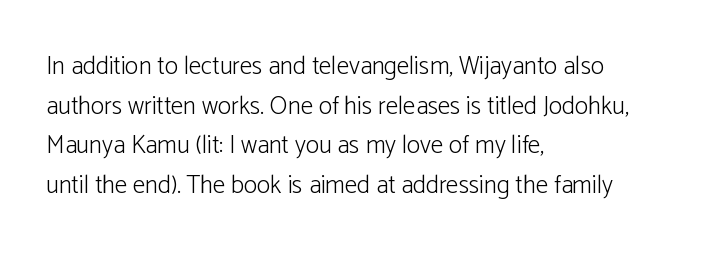
{"italic": "no", "bold": "no", "underline": "no", "align": "left", "line_spacing": "normal", "line_spacing_ratio": 1.59, "letter_spacing": "normal", "letter_spacing_em": 0.0, "glyph_px": 25}
